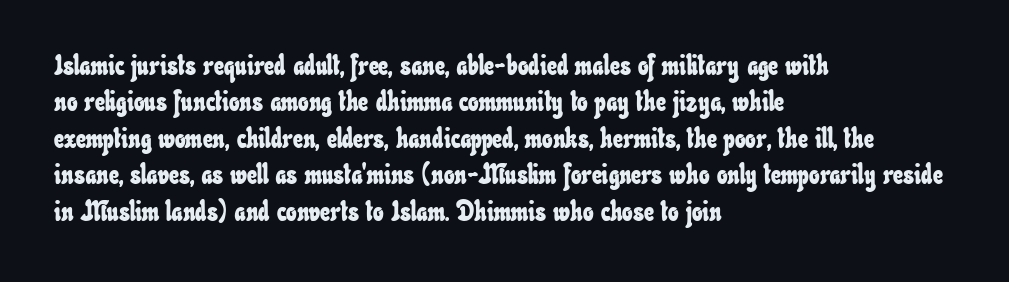
{"width": "condensed", "stroke_contrast": "low", "x_height": "small", "monospaced": "no", "underline": "no", "align": "left", "line_spacing": "normal", "line_spacing_ratio": 1.3, "letter_spacing": "normal", "letter_spacing_em": 0.0, "glyph_px": 28}
